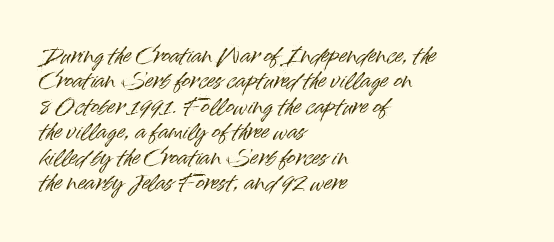
Short and long lines alike share a common starting point at left. Letters rest on an invisible, unmarked baseline. No extra tracking has been applied to these lines.
